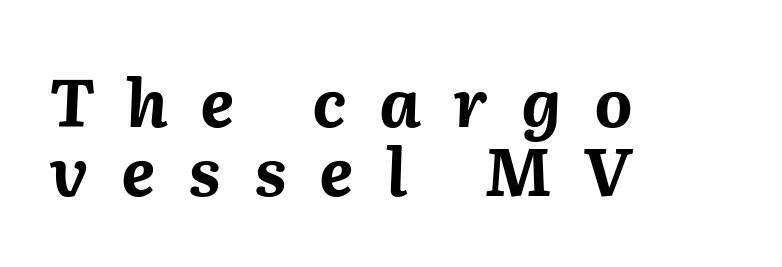
Q: Is the text bold? A: Yes.
Q: Is the text italic (slanted)? A: Yes, it leans right by about 2 degrees.
Q: Is the text underlined? A: No.
Q: How is the paragraph aligned? A: Left-aligned.
Q: Is the spacing between letters normal or unusually wide? A: Unusually wide.
Q: Is the spacing between lines tight, normal or loose? A: Tight.
Q: Width (condensed, normal, or wide)? A: Normal.
Q: Stroke contrast? A: Medium.
Q: x-height? A: Medium.
Q: Monospaced? A: No.
